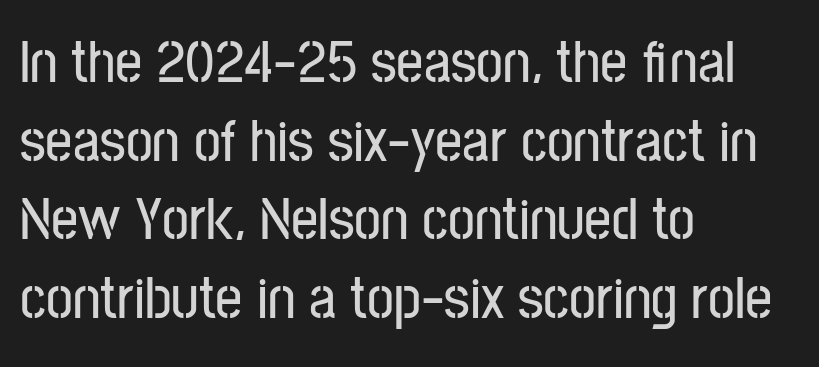
{"serif": "no", "italic": "no", "width": "condensed", "stroke_contrast": "low", "x_height": "medium", "monospaced": "no", "underline": "no", "align": "left", "line_spacing": "normal", "line_spacing_ratio": 1.31, "letter_spacing": "normal", "letter_spacing_em": 0.0, "glyph_px": 60}
